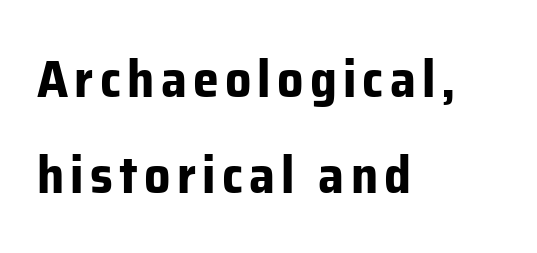
Q: Is the text bold? A: Yes.
Q: Is the text italic (slanted)? A: No, it is upright.
Q: Is the typeface a serif or a sans-serif typeface? A: Sans-serif.
Q: Is the text underlined? A: No.
Q: How is the paragraph aligned? A: Left-aligned.
Q: Width (condensed, normal, or wide)? A: Normal.
Q: Stroke contrast? A: Low.
Q: x-height? A: Medium.
Q: Monospaced? A: No.
